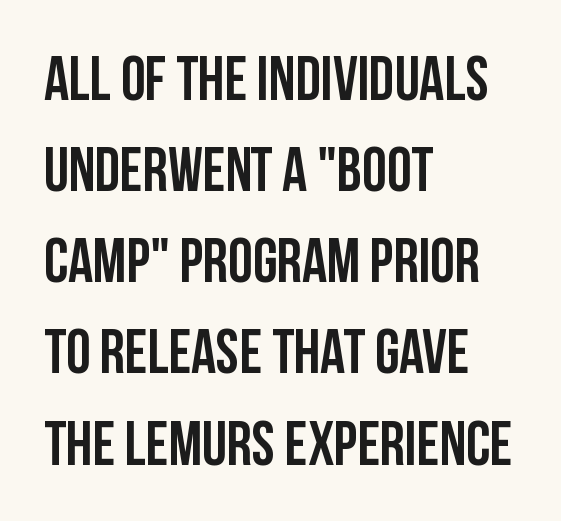
Q: Is the text bold? A: Yes.
Q: Is the text italic (slanted)? A: No, it is upright.
Q: Is the typeface a serif or a sans-serif typeface? A: Sans-serif.
Q: Is the text underlined? A: No.
Q: How is the paragraph aligned? A: Left-aligned.
Q: Is the spacing between letters normal or unusually wide? A: Normal.
Q: Is the spacing between lines tight, normal or loose? A: Normal.
Q: Width (condensed, normal, or wide)? A: Condensed.
Q: Stroke contrast? A: Low.
Q: x-height? A: Large.
Q: Monospaced? A: No.
